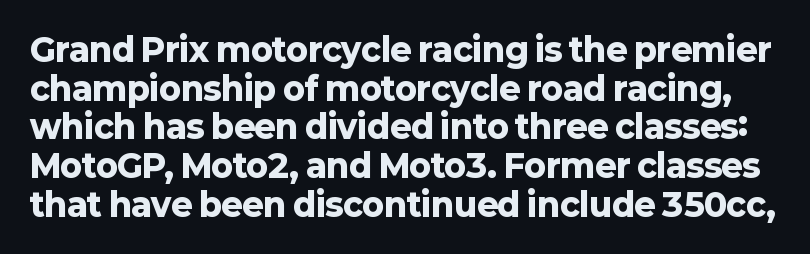
{"serif": "no", "italic": "no", "bold": "yes", "weight": "heavy", "width": "normal", "stroke_contrast": "low", "x_height": "medium", "monospaced": "no", "underline": "no", "line_spacing_ratio": 1.21, "letter_spacing": "normal", "letter_spacing_em": 0.0, "glyph_px": 32}
